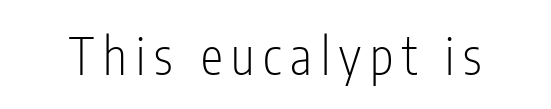
The letters advance in unequal steps, a hallmark of proportional type. Descenders hang freely into open space. A quiet, ordinary-to-light weight characterises the typeface. Italic: no, the glyphs are upright roman. A typesetter would label this face a sans.
